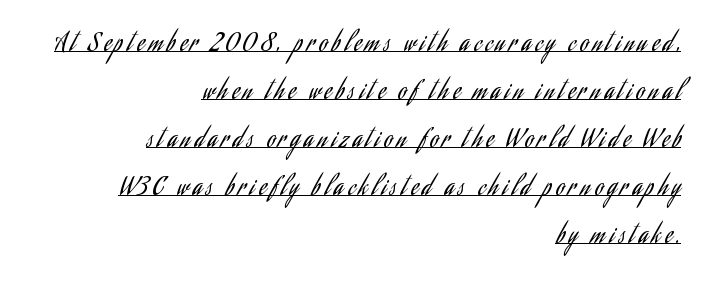
The paragraph has a hard right edge and a soft left edge. The weight tops out at a normal text grade. Honestly, the underline is the first thing you notice here. Is there much room between lines? Yes — plenty of vertical air separates them.
